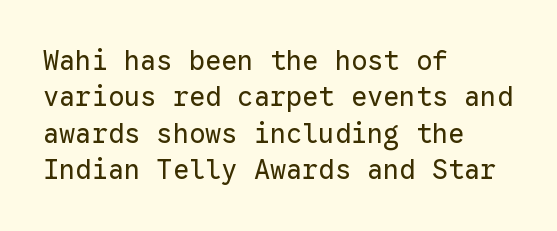
The image shows 27 px text type, upright; set left-aligned, normal line spacing (1.35x), normal letter spacing, not underlined.
